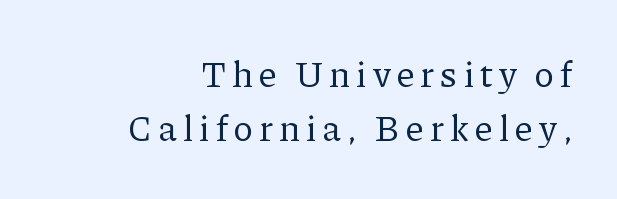
{"serif": "yes", "italic": "no", "bold": "no", "weight": "regular", "width": "normal", "stroke_contrast": "low", "x_height": "medium", "monospaced": "no", "underline": "no", "align": "right", "line_spacing": "normal", "line_spacing_ratio": 1.46, "glyph_px": 37}
